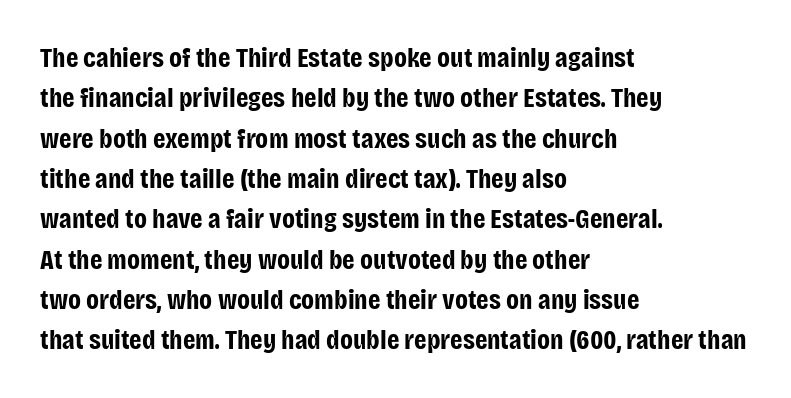
The image shows 28 px bold, condensed sans-serif type, upright; set left-aligned, normal line spacing (1.44x), normal letter spacing, not underlined; low stroke contrast and a large x-height.
